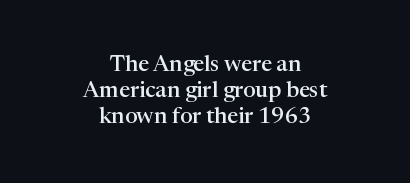
Q: Is the text bold? A: Semi-bold.
Q: Is the text italic (slanted)? A: No, it is upright.
Q: Is the text underlined? A: No.
Q: How is the paragraph aligned? A: Centered.
Q: Is the spacing between letters normal or unusually wide? A: Normal.
